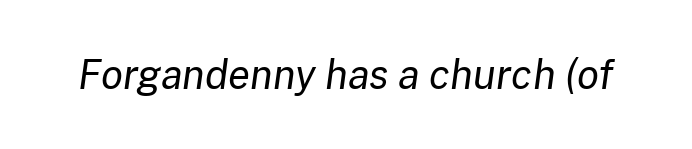
The letters advance in unequal steps, a hallmark of proportional type. Think standard paragraph weight, or any step lighter than that. What stands out about the letter spacing? Nothing — it is the standard amount. The specimen omits any rule beneath the text block's lines. These lines were composed using italics.
